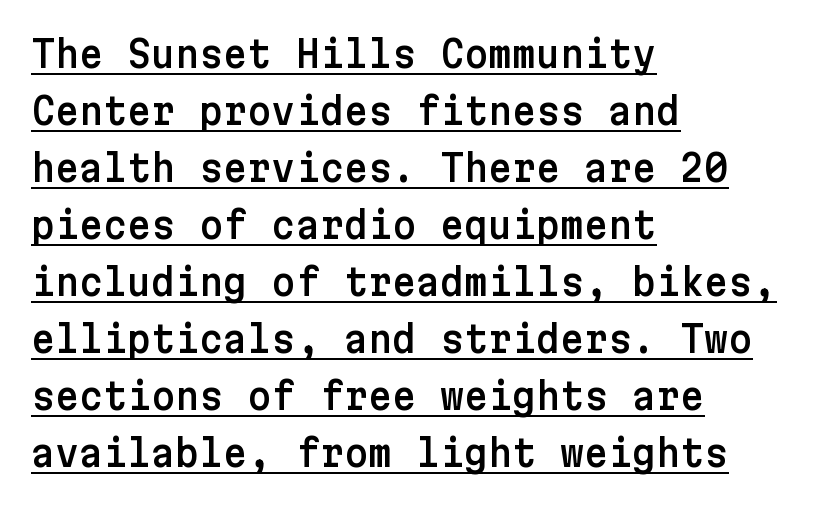
Q: Is the text italic (slanted)? A: No, it is upright.
Q: Is the typeface a serif or a sans-serif typeface? A: Sans-serif.
Q: Is the text underlined? A: Yes.
Q: How is the paragraph aligned? A: Left-aligned.
Q: Is the spacing between letters normal or unusually wide? A: Normal.
Q: Is the spacing between lines tight, normal or loose? A: Normal.
Q: Width (condensed, normal, or wide)? A: Normal.
Q: Stroke contrast? A: Low.
Q: x-height? A: Medium.
